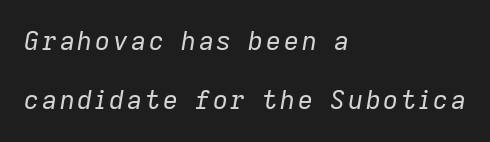
Q: Is the text bold? A: No.
Q: Is the text italic (slanted)? A: Yes, it leans right by about 9 degrees.
Q: Is the text underlined? A: No.
Q: How is the paragraph aligned? A: Left-aligned.
Q: Is the spacing between lines tight, normal or loose? A: Loose.
